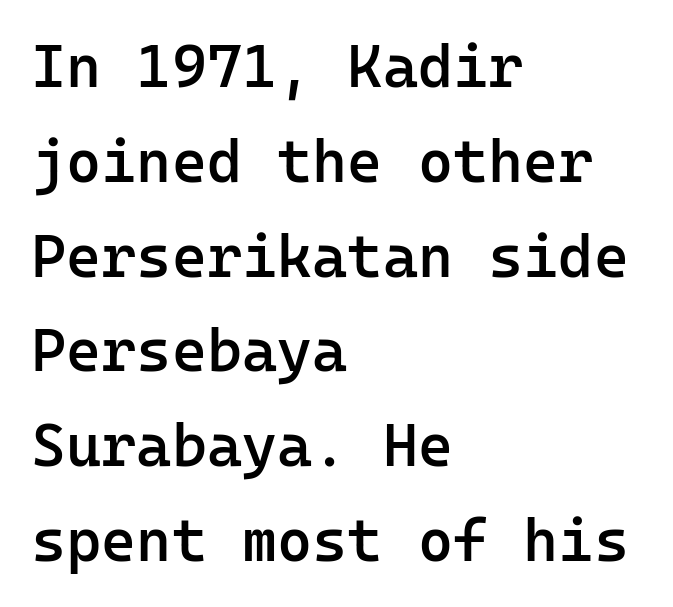
The paragraph has a hard left edge and a soft right edge. Posture: vertical. Type without underlining. The letters march in equal steps, a hallmark of fixed-pitch type. The letters sit at their default tracking, neither squeezed nor spread. On the weight axis this lands at semibold, roughly 600.
